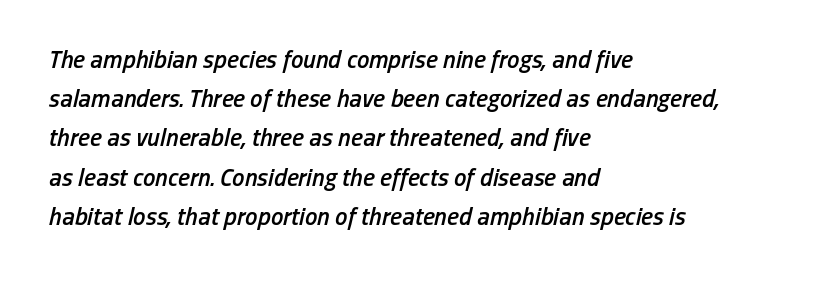
{"italic": "yes", "lean": "right", "slant_degrees": 13, "bold": "semi", "underline": "no", "align": "left", "line_spacing": "normal", "line_spacing_ratio": 1.57, "letter_spacing": "normal", "letter_spacing_em": 0.0, "glyph_px": 25}
